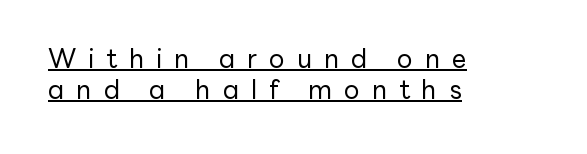
The image shows 26 px text type, upright; set left-aligned, line spacing 1.18x, unusually wide letter spacing (+0.46 em), underlined.
